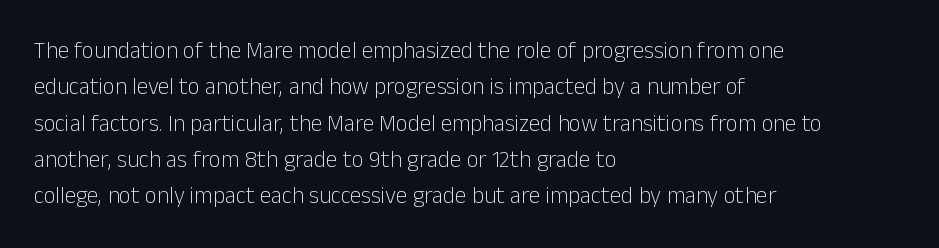
Q: Is the text bold? A: No.
Q: Is the text italic (slanted)? A: No, it is upright.
Q: Is the text underlined? A: No.
Q: How is the paragraph aligned? A: Left-aligned.
Q: Is the spacing between letters normal or unusually wide? A: Normal.
Q: Is the spacing between lines tight, normal or loose? A: Normal.
